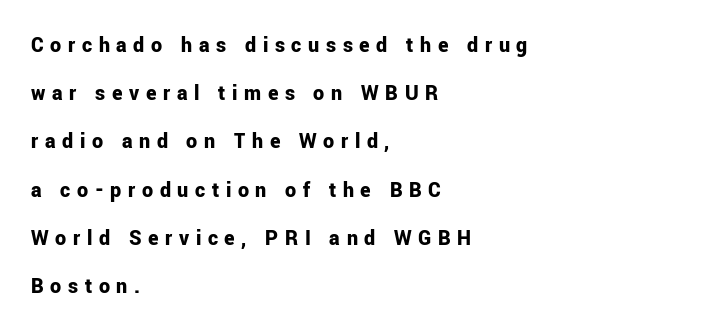
{"italic": "no", "bold": "yes", "underline": "no", "align": "left", "line_spacing": "loose", "line_spacing_ratio": 2.19, "letter_spacing": "wide", "letter_spacing_em": 0.3, "glyph_px": 22}
